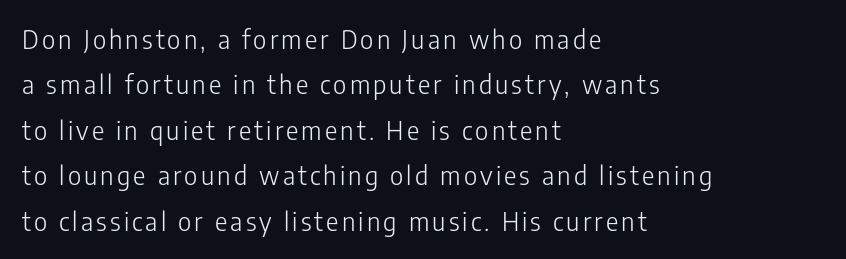
Alignment: flush left. Is this a heavy cut? Hardly; it is regular or lighter. Designer's note — italics off, roman on. Plain, unruled lines of type.
